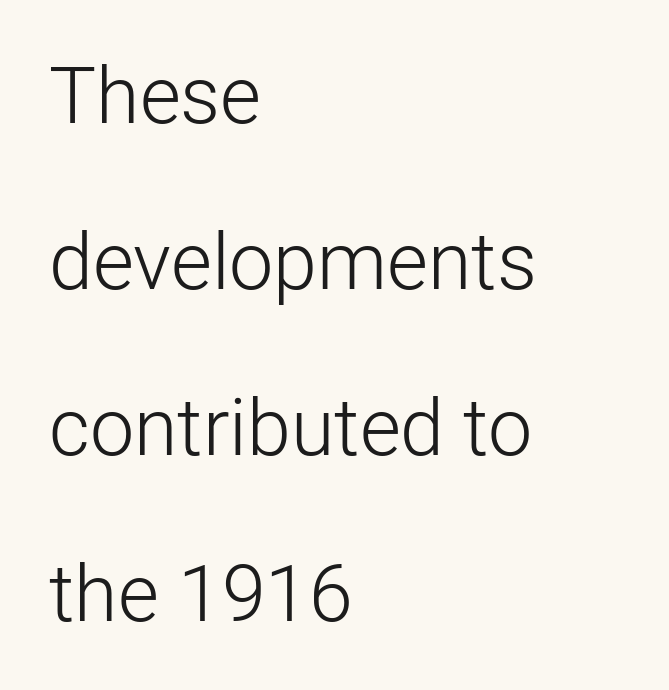
{"serif": "no", "italic": "no", "bold": "no", "weight": "light", "width": "normal", "stroke_contrast": "low", "x_height": "medium", "monospaced": "no", "underline": "no", "align": "left", "line_spacing": "loose", "line_spacing_ratio": 2.1, "letter_spacing": "normal", "letter_spacing_em": 0.0, "glyph_px": 79}
